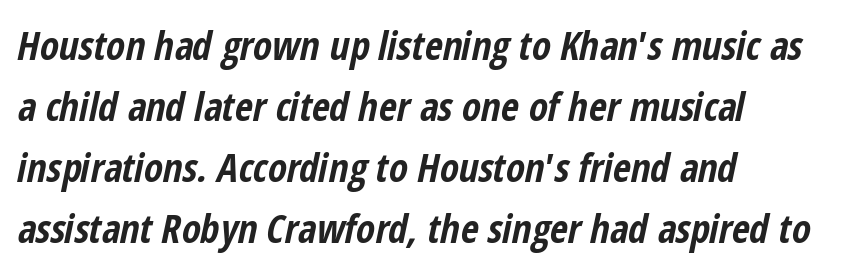
The specimen reads as italic at a glance. Set as a true bold cut, around the 700 mark. What's the leading like? Ordinary, nothing unusual. The rendering uses natural spacing where letterforms have individual widths. Unmarked baselines from the first word to the last.
